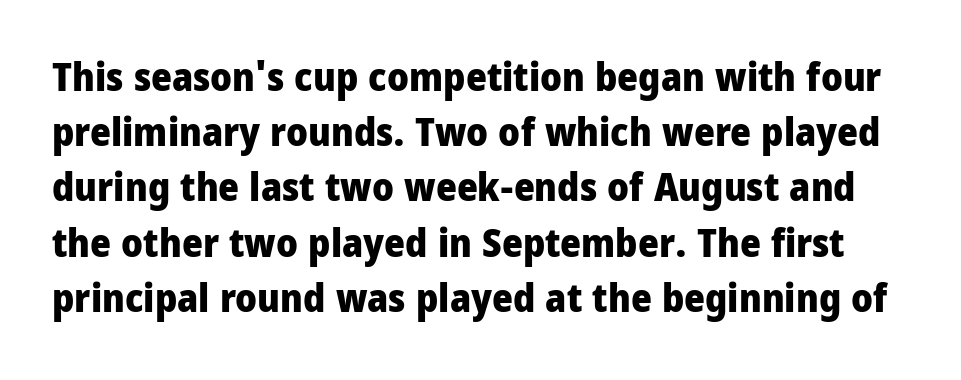
Standard letterfit; no display-style spreading of the glyphs. Line spacing here is normal. The passage shown is typeset with a sans-serif family. The face used here is proportionally spaced, like ordinary book or web type.
